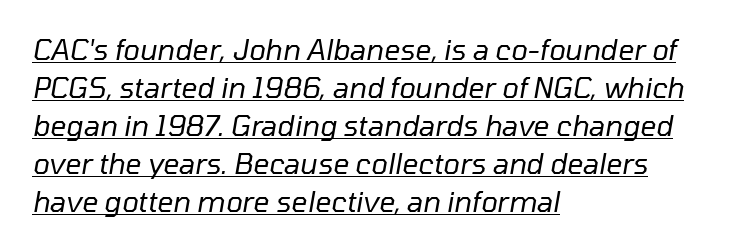
{"italic": "yes", "lean": "right", "slant_degrees": 10, "bold": "no", "weight": "regular", "width": "normal", "stroke_contrast": "low", "x_height": "medium", "monospaced": "no", "underline": "yes", "align": "left", "line_spacing": "normal", "line_spacing_ratio": 1.36, "letter_spacing": "normal", "letter_spacing_em": 0.0, "glyph_px": 28}
